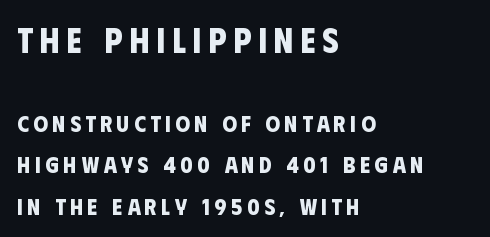
The image shows 35 px bold, condensed sans-serif type; set left-aligned, line spacing 1.8x, unusually wide letter spacing (+0.2 em), not underlined; the first (top) block is 1.52x larger; low stroke contrast and a large x-height.
